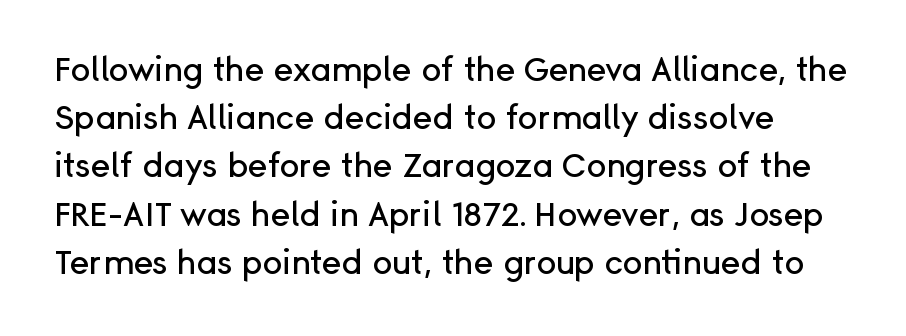
The image shows 33 px sans-serif type, upright; set normal line spacing (1.46x), normal letter spacing, not underlined; low stroke contrast and a medium x-height.
